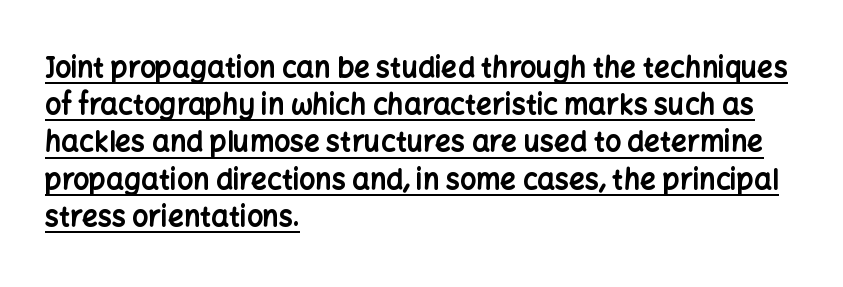
These lines are set flush left with a ragged right edge. These lines keep a tight, regular rhythm from letter to letter. Grotesque or geometric, the face here clearly has no serifs. A roman cut, with each character standing at attention.
